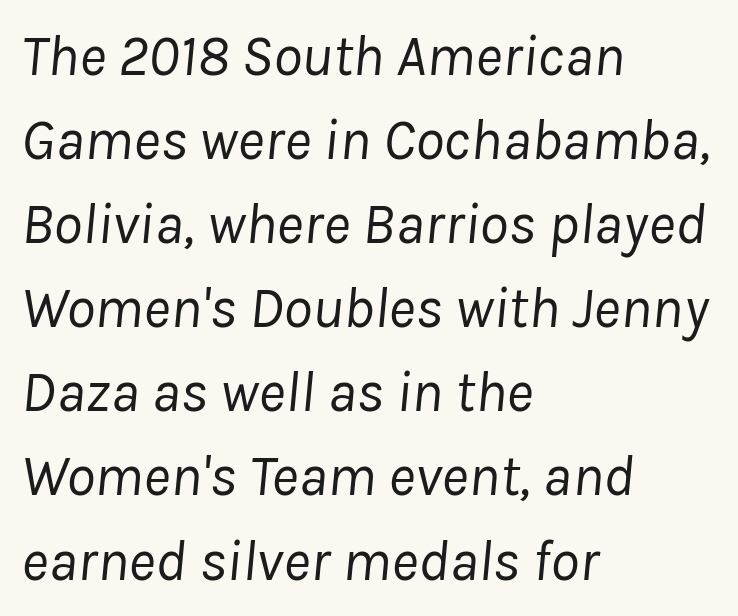
Leading: standard. The letters look calm and open, with moderate or lighter stems. Posture: slanted. Horizontally, the lines are justified to the leading edge only. A typesetter would call this proportional, since set widths differ per character. Glyph-to-glyph distance matches everyday printed text.
